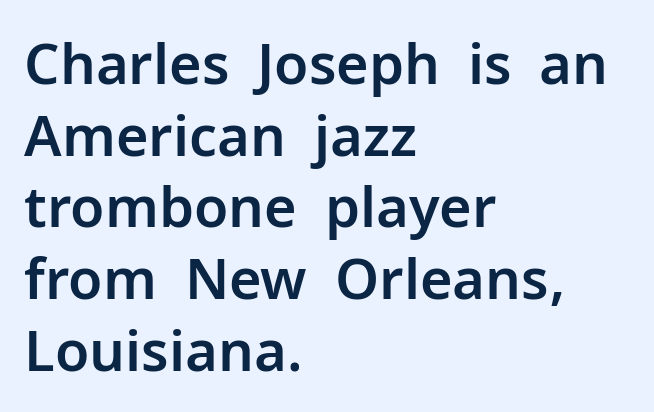
{"serif": "no", "italic": "no", "width": "normal", "stroke_contrast": "low", "x_height": "medium", "monospaced": "no", "underline": "no", "align": "left", "line_spacing": "normal", "line_spacing_ratio": 1.28, "letter_spacing": "normal", "letter_spacing_em": 0.0, "glyph_px": 56}
